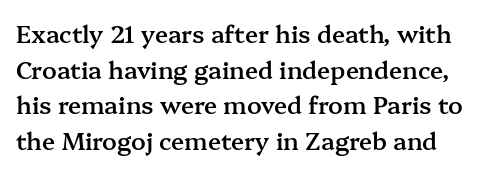
The image shows 24 px text type, upright; set normal line spacing (1.48x), normal letter spacing, not underlined.
